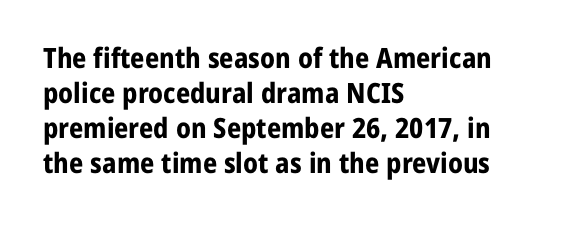
{"serif": "no", "italic": "no", "bold": "yes", "weight": "bold", "width": "normal", "stroke_contrast": "low", "x_height": "medium", "monospaced": "no", "underline": "no", "align": "left", "line_spacing": "normal", "line_spacing_ratio": 1.25, "letter_spacing": "normal", "letter_spacing_em": 0.0, "glyph_px": 28}
